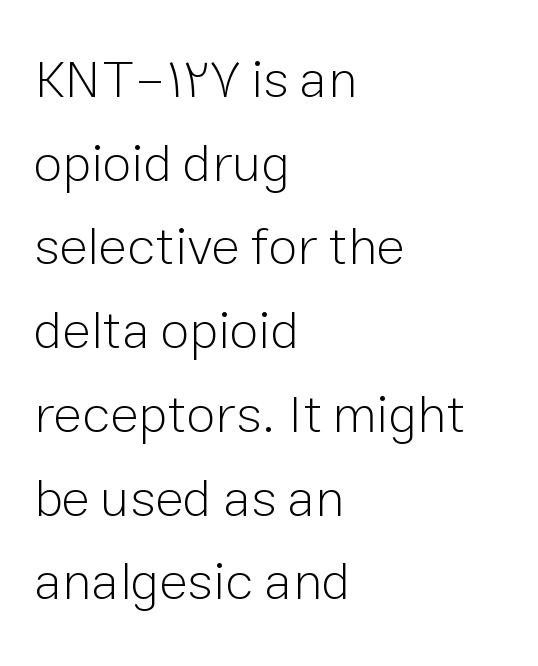
The letterforms sit shoulder to shoulder at normal distance. Each letter keeps its own natural width here, so spacing adapts to shape. The gap between lines stays unmarked. Compared with typical paragraphs, the rows here are spaced about the same. This rendering employs a face without finishing strokes, i.e., a sans-serif.
